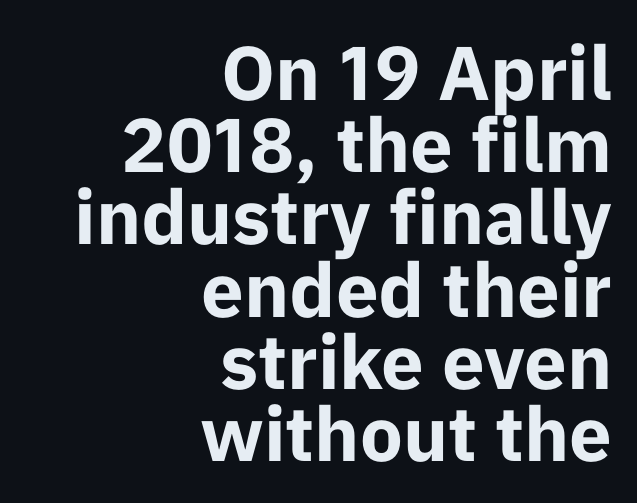
Interline gaps are noticeably narrow in this sample. The line texture is even and compact thanks to regular tracking. Heavy, bold letterforms. Italic? Not at all — the glyphs are vertical. Where is the straight margin? On the right. Each letter keeps its own natural width here, so spacing adapts to shape.
